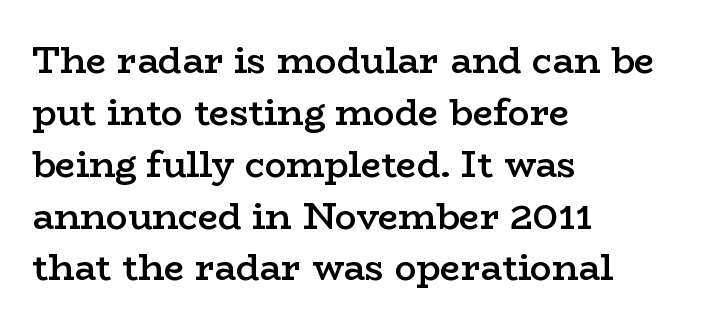
Q: Is the text bold? A: Semi-bold.
Q: Is the text italic (slanted)? A: No, it is upright.
Q: Is the typeface a serif or a sans-serif typeface? A: Serif.
Q: Is the text underlined? A: No.
Q: How is the paragraph aligned? A: Left-aligned.
Q: Is the spacing between letters normal or unusually wide? A: Normal.
Q: Is the spacing between lines tight, normal or loose? A: Normal.
Q: Width (condensed, normal, or wide)? A: Wide.
Q: Stroke contrast? A: Low.
Q: x-height? A: Medium.
Q: Monospaced? A: No.
